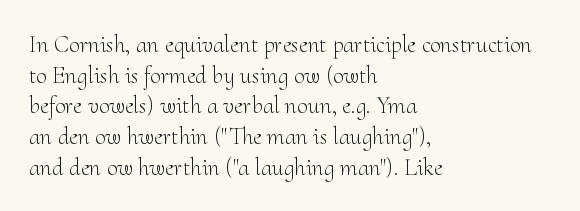
Q: Is the text bold? A: No.
Q: Is the text italic (slanted)? A: No, it is upright.
Q: Is the text underlined? A: No.
Q: How is the paragraph aligned? A: Left-aligned.
Q: Is the spacing between letters normal or unusually wide? A: Normal.
Q: Is the spacing between lines tight, normal or loose? A: Normal.
